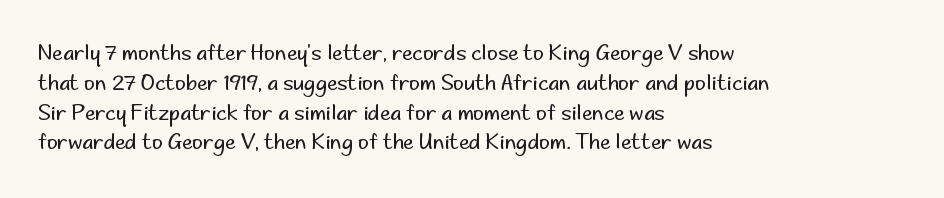
Q: Is the text bold? A: No.
Q: Is the text italic (slanted)? A: No, it is upright.
Q: Is the text underlined? A: No.
Q: How is the paragraph aligned? A: Left-aligned.
Q: Is the spacing between letters normal or unusually wide? A: Normal.
Q: Is the spacing between lines tight, normal or loose? A: Normal.
